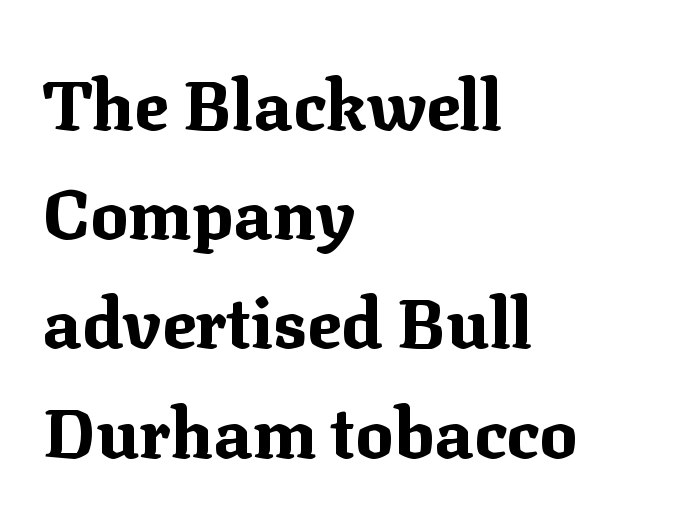
The image shows 70 px bold serif type, upright; set left-aligned, normal line spacing (1.56x), normal letter spacing, not underlined; medium stroke contrast and a medium x-height.
